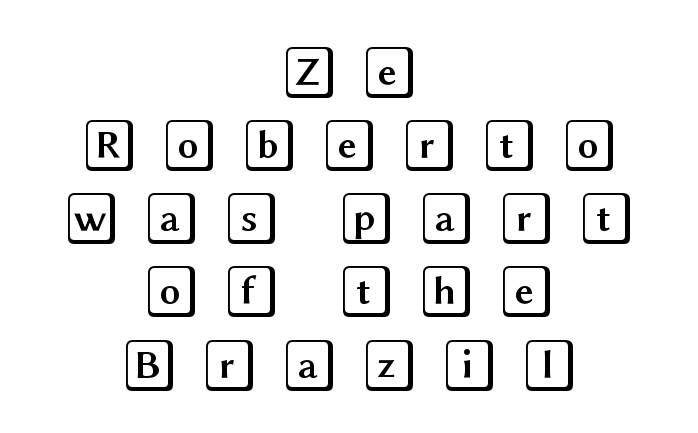
{"italic": "no", "width": "wide", "x_height": "large", "underline": "no", "align": "center", "line_spacing": "normal", "line_spacing_ratio": 1.38, "letter_spacing": "wide", "letter_spacing_em": 0.41, "glyph_px": 53}
